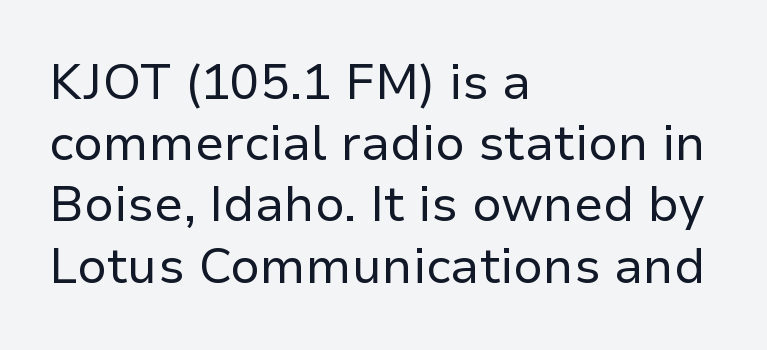
Horizontally, the lines are justified to the leading edge only. Serifs: no, the terminals of the letterforms are clean. The type sits square on the baseline with zero lean. The face used here is proportionally spaced, like ordinary book or web type. A light-to-regular cut is what we see here.
